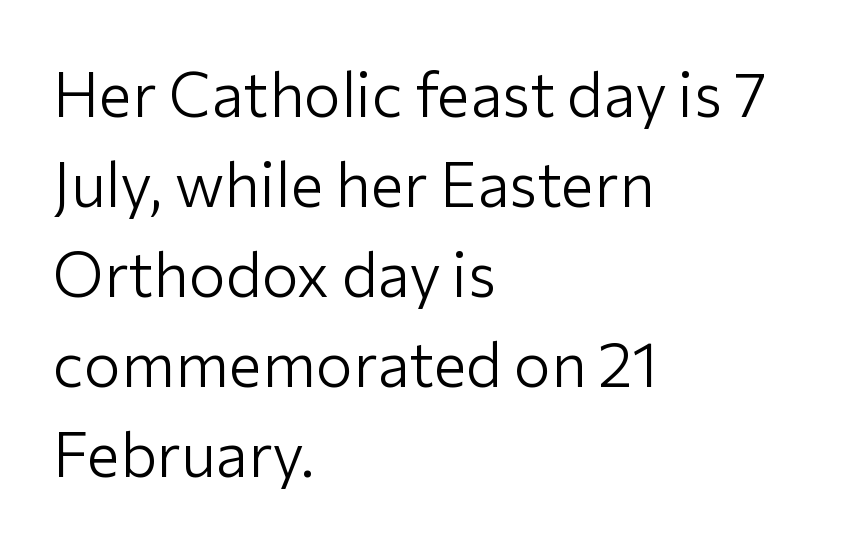
{"serif": "no", "italic": "no", "bold": "no", "weight": "light", "width": "normal", "stroke_contrast": "low", "x_height": "medium", "monospaced": "no", "underline": "no", "align": "left", "line_spacing": "normal", "line_spacing_ratio": 1.45, "letter_spacing": "normal", "letter_spacing_em": 0.0, "glyph_px": 62}
